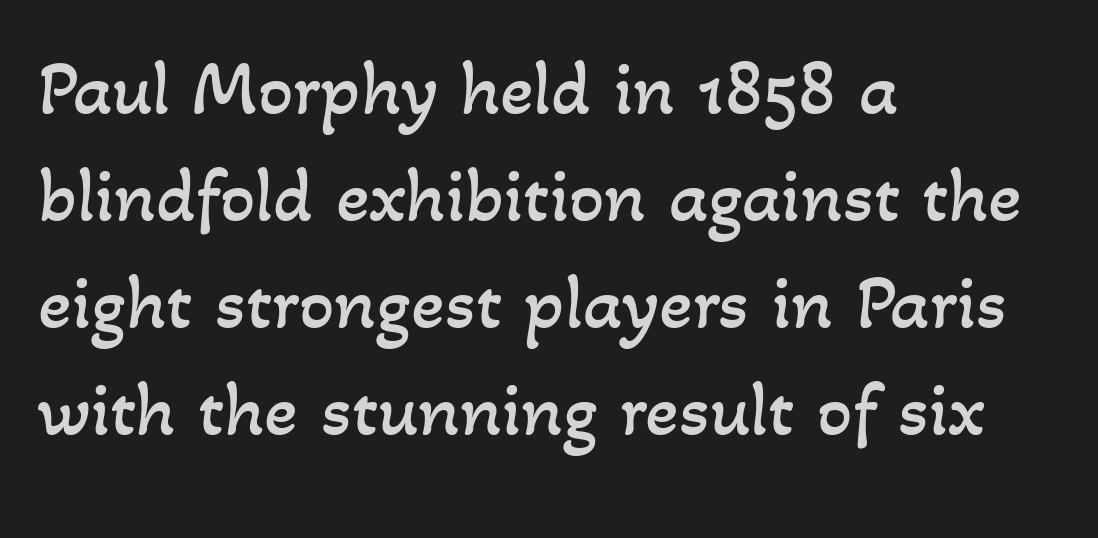
{"bold": "no", "weight": "regular", "width": "normal", "stroke_contrast": "low", "x_height": "small", "monospaced": "no", "underline": "no", "align": "left", "line_spacing": "normal", "line_spacing_ratio": 1.37, "letter_spacing": "normal", "letter_spacing_em": 0.0, "glyph_px": 78}
